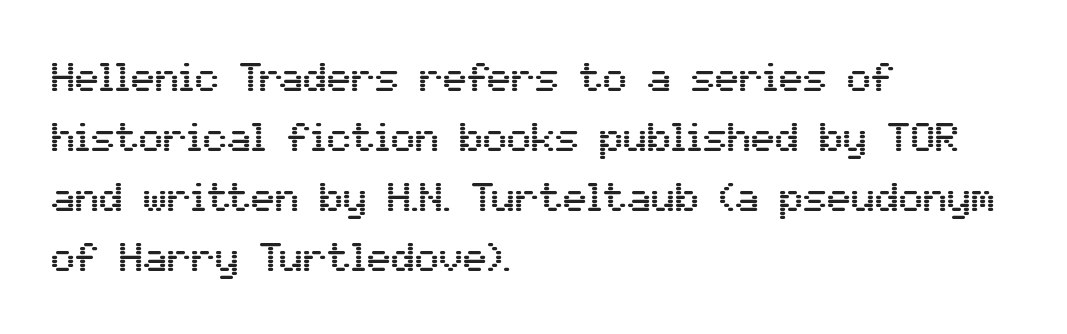
{"serif": "no", "italic": "no", "width": "normal", "stroke_contrast": "medium", "x_height": "medium", "monospaced": "no", "underline": "no", "align": "left", "line_spacing": "normal", "line_spacing_ratio": 1.5, "letter_spacing": "normal", "letter_spacing_em": 0.0, "glyph_px": 40}
